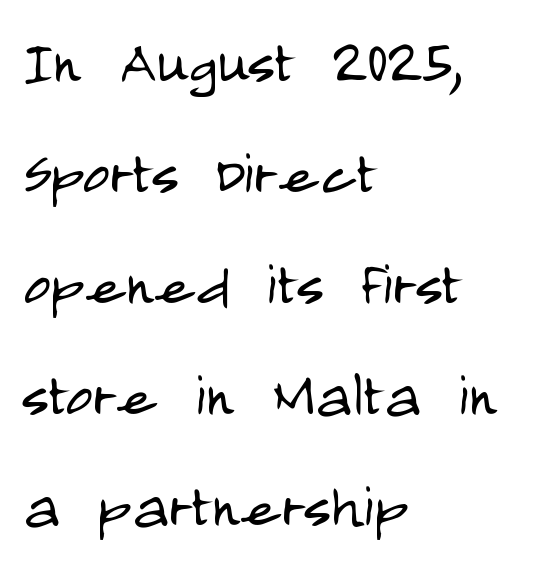
Q: Is the text bold? A: No.
Q: Is the text italic (slanted)? A: No, it is upright.
Q: Is the typeface a serif or a sans-serif typeface? A: Sans-serif.
Q: Is the text underlined? A: No.
Q: How is the paragraph aligned? A: Left-aligned.
Q: Is the spacing between letters normal or unusually wide? A: Normal.
Q: Is the spacing between lines tight, normal or loose? A: Normal.
Q: Width (condensed, normal, or wide)? A: Condensed.
Q: Stroke contrast? A: Low.
Q: x-height? A: Large.
Q: Monospaced? A: No.
